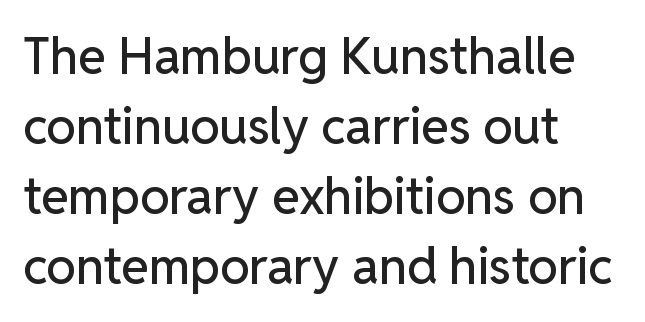
Q: Is the text italic (slanted)? A: No, it is upright.
Q: Is the typeface a serif or a sans-serif typeface? A: Sans-serif.
Q: Is the text underlined? A: No.
Q: How is the paragraph aligned? A: Left-aligned.
Q: Is the spacing between letters normal or unusually wide? A: Normal.
Q: Is the spacing between lines tight, normal or loose? A: Normal.
Q: Width (condensed, normal, or wide)? A: Normal.
Q: Stroke contrast? A: Low.
Q: x-height? A: Medium.
Q: Monospaced? A: No.
